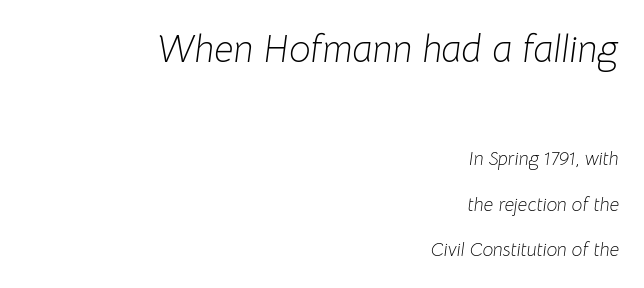
These lines stack with their right ends in a neat column. Spacing between characters is what you'd get straight out of the box. A bare baseline throughout the passage. In terms of posture, this sample is oblique.
